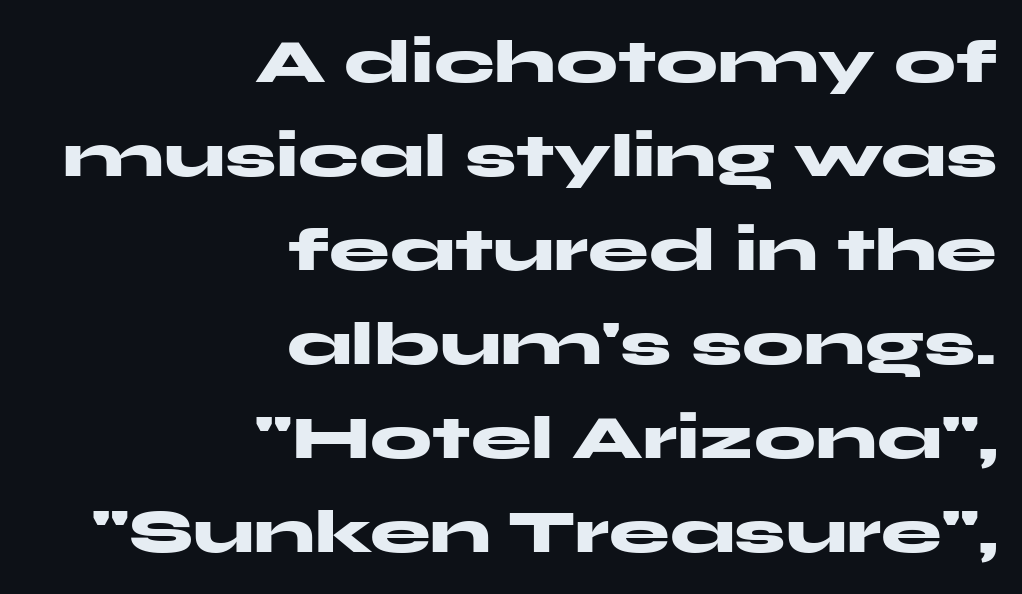
{"serif": "no", "italic": "no", "bold": "yes", "weight": "heavy", "width": "wide", "stroke_contrast": "medium", "x_height": "medium", "monospaced": "no", "underline": "no", "align": "right", "line_spacing": "normal", "line_spacing_ratio": 1.54, "letter_spacing": "normal", "letter_spacing_em": 0.0, "glyph_px": 61}
